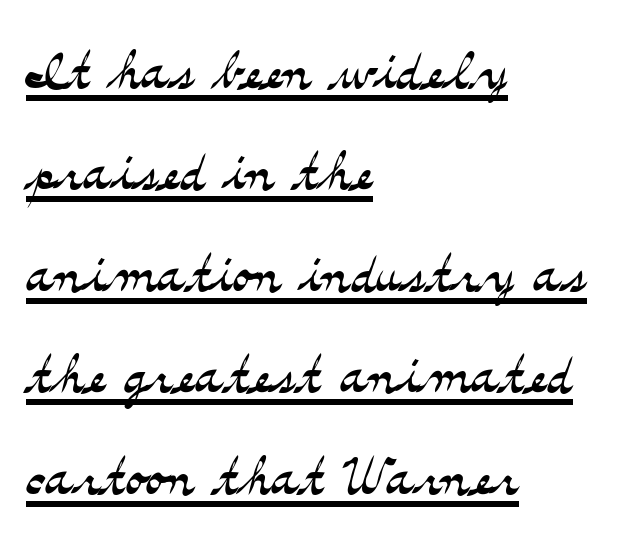
{"serif": "yes", "bold": "no", "weight": "light", "width": "wide", "stroke_contrast": "medium", "x_height": "small", "monospaced": "no", "underline": "yes", "align": "left", "line_spacing": "normal", "line_spacing_ratio": 1.37, "letter_spacing": "normal", "letter_spacing_em": 0.0, "glyph_px": 74}
